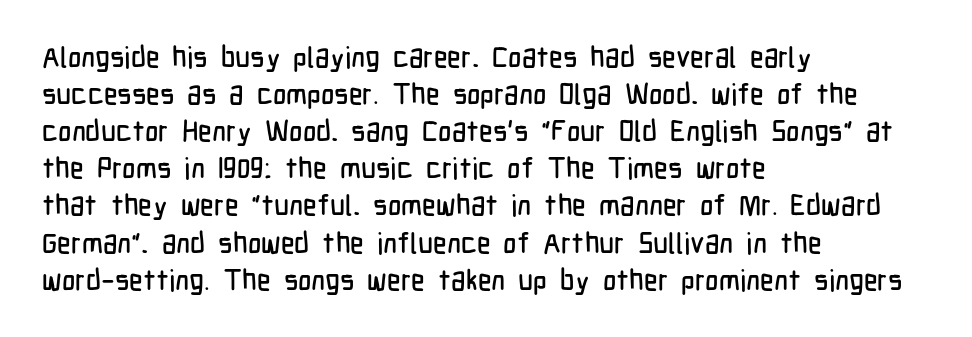
Glyph-to-glyph distance matches everyday printed text. Vertically, the passage feels balanced, rows spaced as you'd expect. Stroke terminals: plain, sans-serif. Check the space under the baseline: it is left empty. No italicization has been applied; the sample stays upright. Horizontal alignment here is leftward, the default for most running prose.
